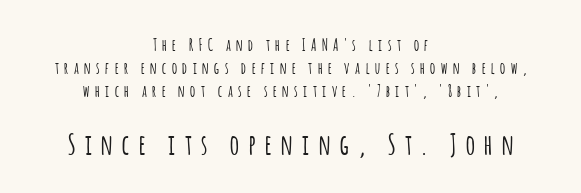
{"serif": "no", "italic": "no", "width": "condensed", "stroke_contrast": "low", "x_height": "large", "monospaced": "no", "underline": "no", "align": "center", "line_spacing": "normal", "line_spacing_ratio": 1.45, "letter_spacing": "wide", "letter_spacing_em": 0.35, "larger_block": "second", "size_ratio": 1.75, "glyph_px": 28}
